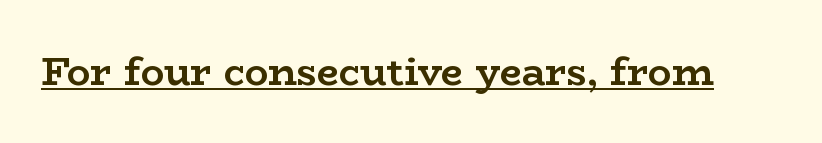
Style check: upright. Character widths vary here, with narrow letters taking less room than wide ones. The typeface chosen for these lines features serifs. Caption: bold face, heavy strokes. Glyph-to-glyph distance matches everyday printed text. A rule runs beneath these lines of type.
